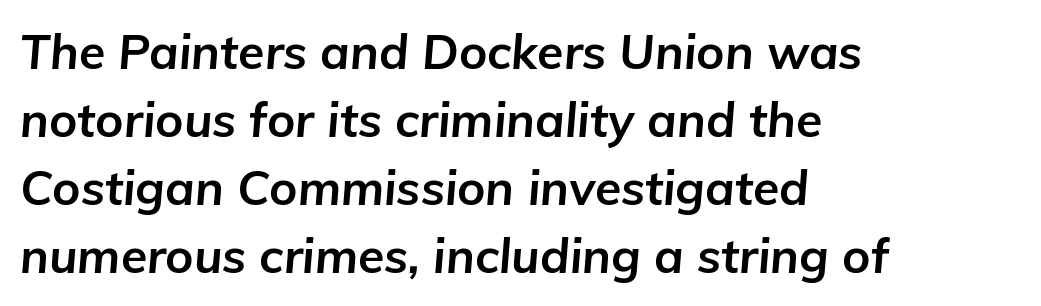
Q: Is the text bold? A: Yes.
Q: Is the text italic (slanted)? A: Yes, it leans right by about 5 degrees.
Q: Is the text underlined? A: No.
Q: How is the paragraph aligned? A: Left-aligned.
Q: Is the spacing between letters normal or unusually wide? A: Normal.
Q: Is the spacing between lines tight, normal or loose? A: Normal.
Q: Width (condensed, normal, or wide)? A: Normal.
Q: Stroke contrast? A: Low.
Q: x-height? A: Medium.
Q: Monospaced? A: No.
